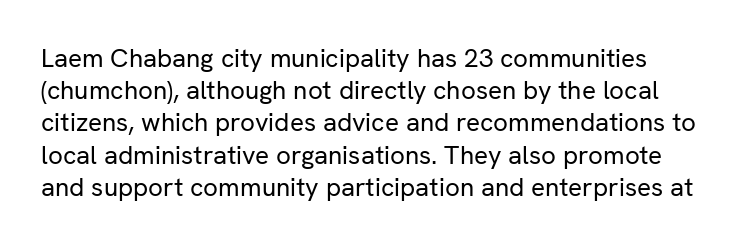
{"italic": "no", "bold": "no", "underline": "no", "line_spacing_ratio": 1.24, "letter_spacing": "normal", "letter_spacing_em": 0.0, "glyph_px": 26}
